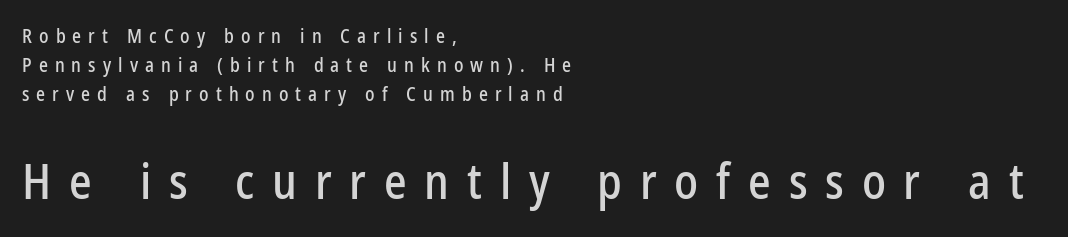
{"serif": "no", "italic": "no", "width": "condensed", "stroke_contrast": "low", "x_height": "medium", "monospaced": "no", "underline": "no", "align": "left", "line_spacing": "normal", "line_spacing_ratio": 1.52, "letter_spacing": "wide", "letter_spacing_em": 0.37, "larger_block": "second", "size_ratio": 2.53, "glyph_px": 48}
